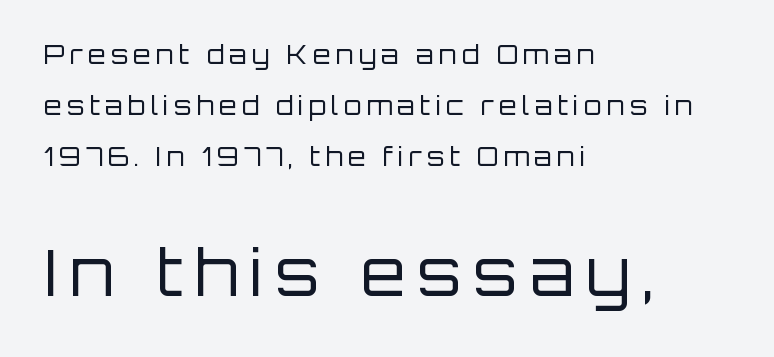
Examine the stroke ends and you'll find no serifs. The space beneath each line is pristine and unruled. Short and long lines alike share a common starting point at left. The rendering uses natural spacing where letterforms have individual widths. Character size in the trailing block exceeds that of the leading block.
